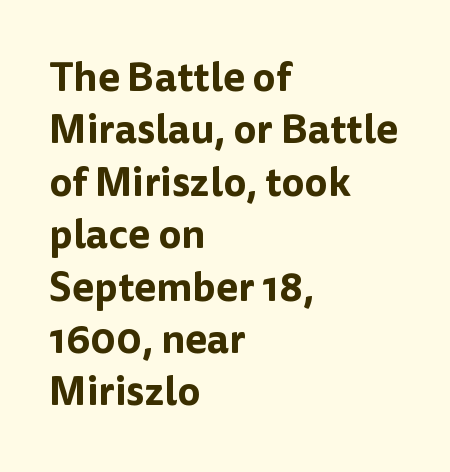
In terms of leading, this rendering sits right in the middle. Students, note that the glyphs here touch the page at normal intervals. Decoration check: the copy has no underline. The characters display no serif detailing; their extremities are plain.
